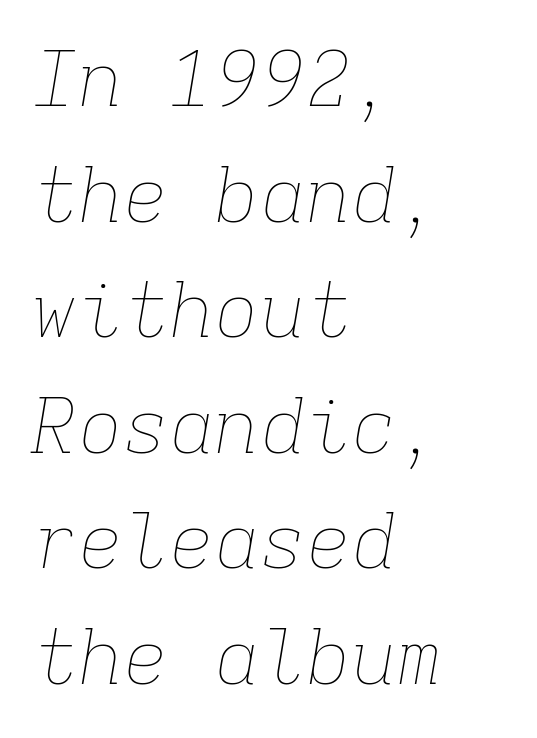
{"italic": "yes", "lean": "right", "slant_degrees": 9, "bold": "no", "weight": "thin", "width": "normal", "stroke_contrast": "low", "x_height": "medium", "monospaced": "yes", "underline": "no", "align": "left", "line_spacing": "normal", "line_spacing_ratio": 1.52, "letter_spacing": "normal", "letter_spacing_em": 0.0, "glyph_px": 76}
